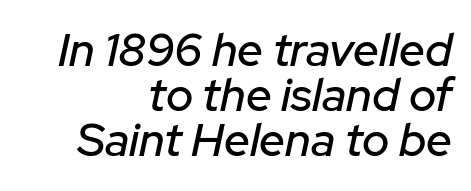
There is no visible air inserted between adjacent glyphs. A bare baseline throughout the passage. Would a proofreader flag this as italicized? Yes. Think of a printed novel: that variable character pitch is what you see here.
